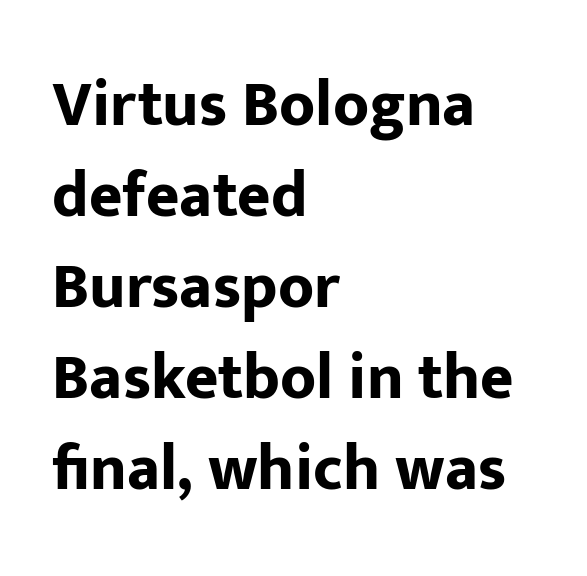
Honestly, there is no underline to notice here at all. The typesetting leans heavy: a genuine bold. Observe the absence of serifs on each vertical stroke in this sample. Words appear dense and cohesive because spacing is normal. Character widths vary here, with narrow letters taking less room than wide ones.
